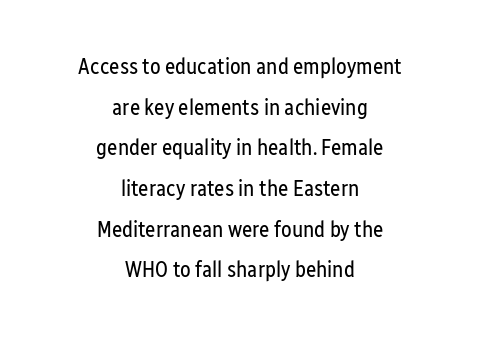
Q: Is the text bold? A: No.
Q: Is the text italic (slanted)? A: No, it is upright.
Q: Is the text underlined? A: No.
Q: How is the paragraph aligned? A: Centered.
Q: Is the spacing between letters normal or unusually wide? A: Normal.
